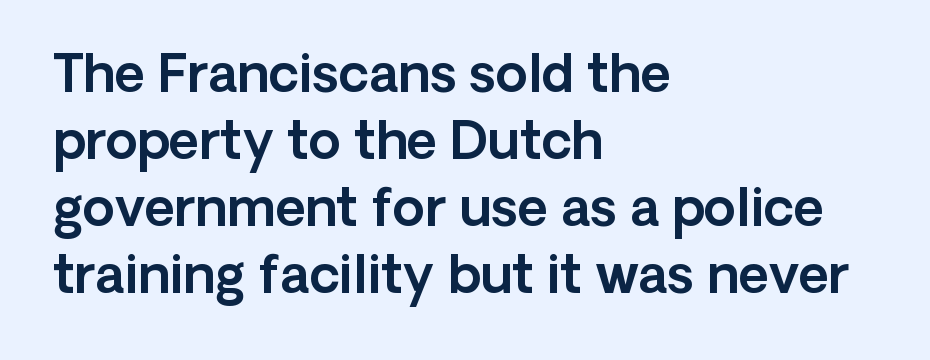
Visually the block forms a straight wall on the left and a jagged coastline on the right. Has an underline been added? It has not. Regarding serifs, this sample does without them. Here the designer chose a conventional face with non-uniform glyph widths.
